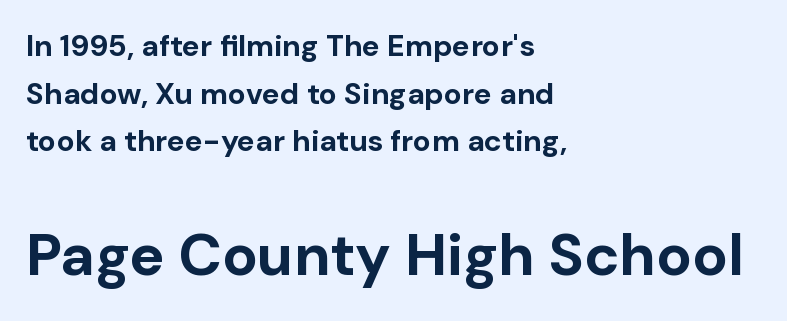
The gaps between neighbouring characters are ordinary and unremarkable. Tall strokes in this sample are plumb rather than angled. This rendering features lettering with no underline. This rendering uses left alignment, leaving the right contour irregular. The passage shown stacks its lines at a standard gap. Emphasis by weight is at full strength: bold.
